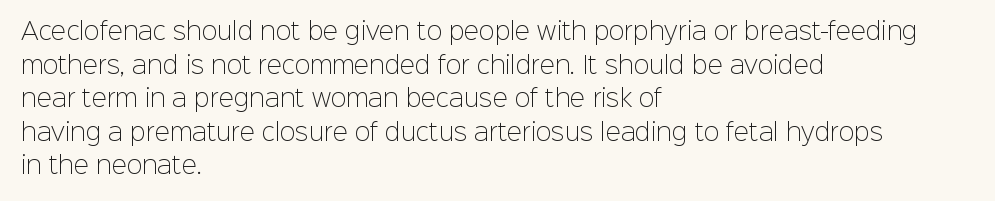
The image shows 23 px text type, upright; set left-aligned, normal line spacing (1.46x), normal letter spacing, not underlined.
